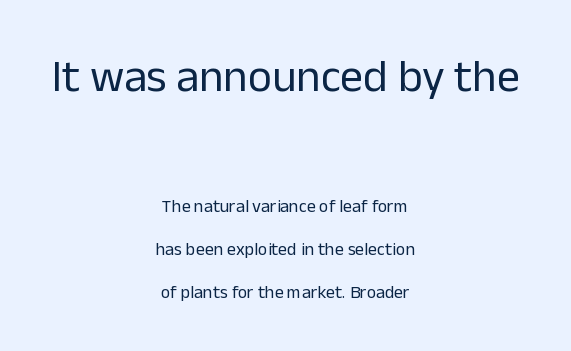
Upright lettering throughout. Honestly, the rows look like they've been pulled way apart. The letters in the upper block stand taller than those in the block below. This is not heavy type; no bold has been used. Varying glyph widths throughout — classic text-font behaviour.
